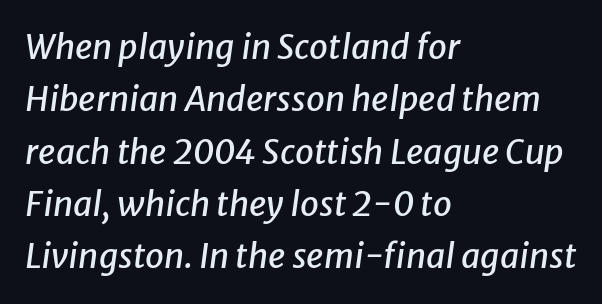
{"italic": "yes", "lean": "right", "slant_degrees": 8, "width": "normal", "stroke_contrast": "low", "x_height": "medium", "monospaced": "no", "underline": "no", "align": "left", "line_spacing": "normal", "line_spacing_ratio": 1.54, "letter_spacing": "normal", "letter_spacing_em": 0.0, "glyph_px": 34}
